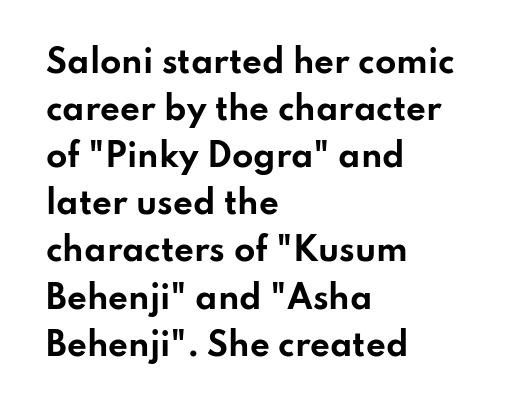
The image shows 31 px bold, wide sans-serif type, upright; set left-aligned, normal line spacing (1.52x), normal letter spacing, not underlined; low stroke contrast and a small x-height.
